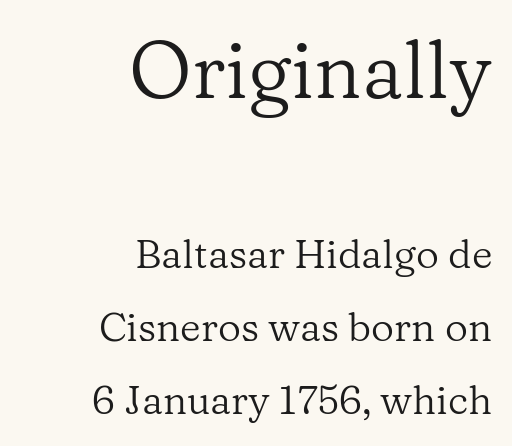
{"serif": "yes", "italic": "no", "bold": "no", "weight": "regular", "width": "normal", "stroke_contrast": "low", "x_height": "medium", "monospaced": "no", "underline": "no", "align": "right", "line_spacing_ratio": 1.83, "letter_spacing": "normal", "letter_spacing_em": 0.0, "larger_block": "first", "size_ratio": 1.98, "glyph_px": 79}
